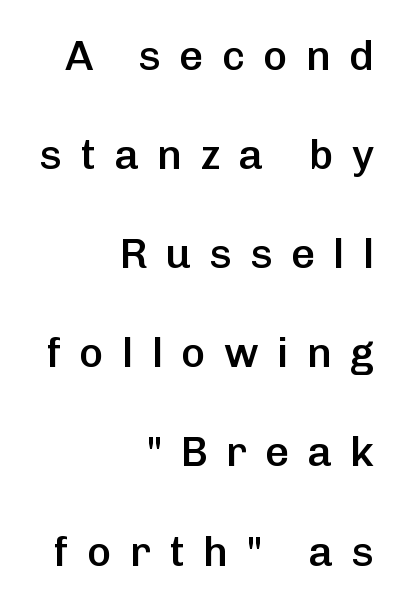
The image shows 42 px semibold sans-serif type, upright; set right-aligned, loose line spacing (2.36x), unusually wide letter spacing (+0.43 em), not underlined; low stroke contrast and a medium x-height.
